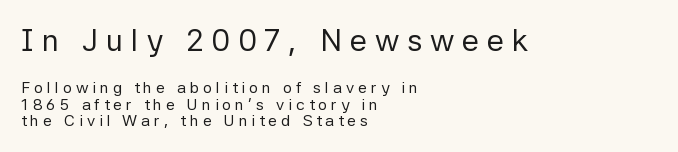
The passage shown stacks its lines with hardly any gap. Serif or sans? Sans — the stroke terminals are bare. Does the lettering tilt? It doesn't — this is upright. Compared with a typical body face, this is equally light or lighter still.
